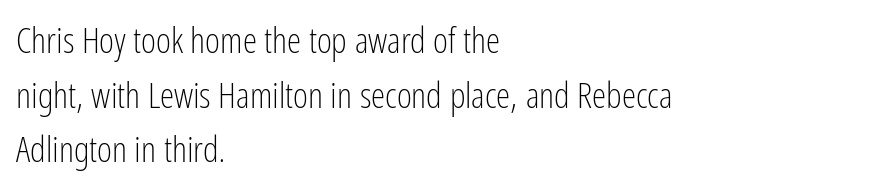
The image shows 36 px light, condensed sans-serif type, upright; set left-aligned, normal line spacing (1.52x), normal letter spacing, not underlined; low stroke contrast and a medium x-height.
